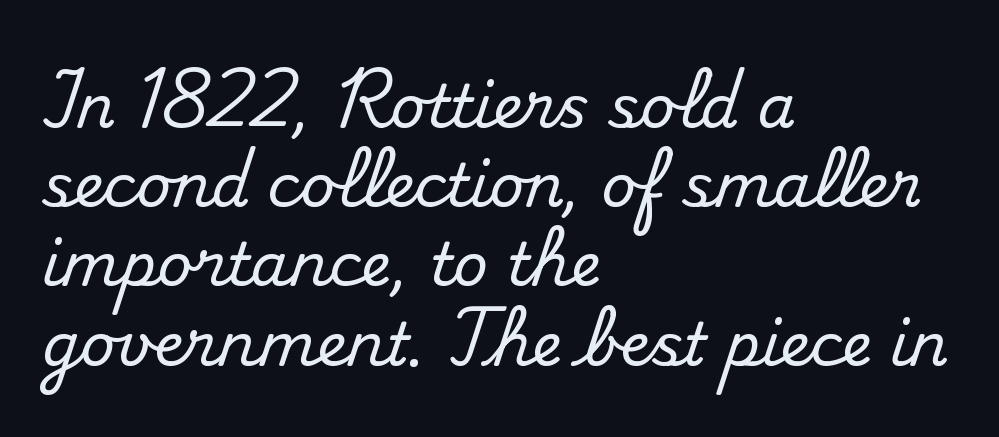
The image shows 60 px serif type; set left-aligned, normal line spacing (1.32x), normal letter spacing, not underlined; medium stroke contrast and a small x-height.
